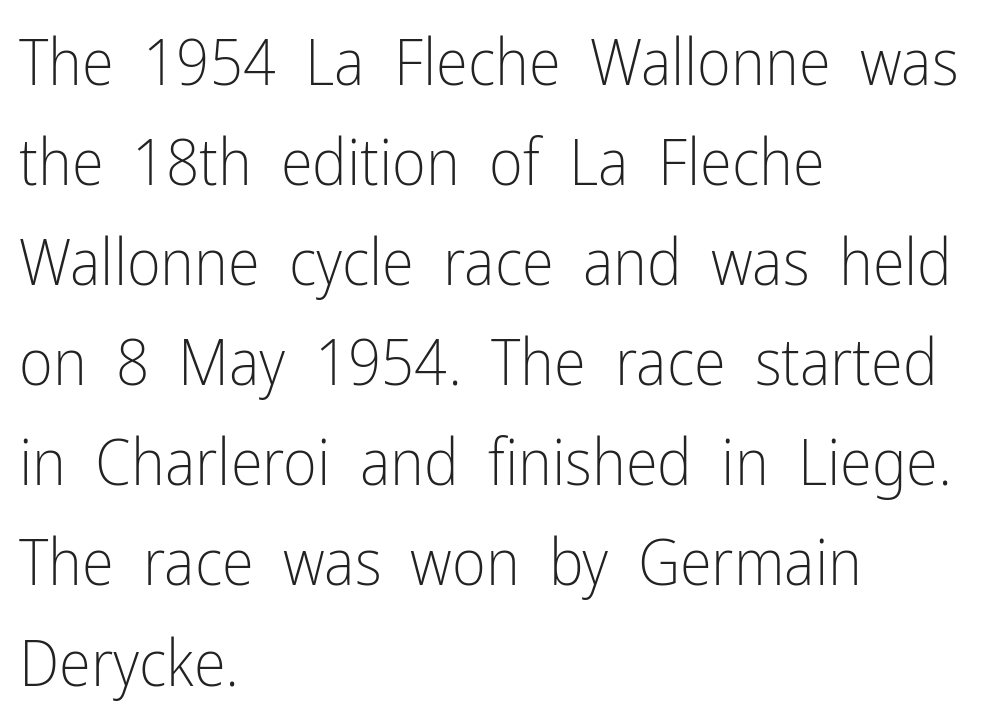
Every row of glyphs begins at an identical x-position on the left. Words float on clear page, feet unadorned. Think of a printed novel: that variable character pitch is what you see here. Compared with a typical body face, this is equally light or lighter still. Vertical spacing — default. Posture: upright roman.
